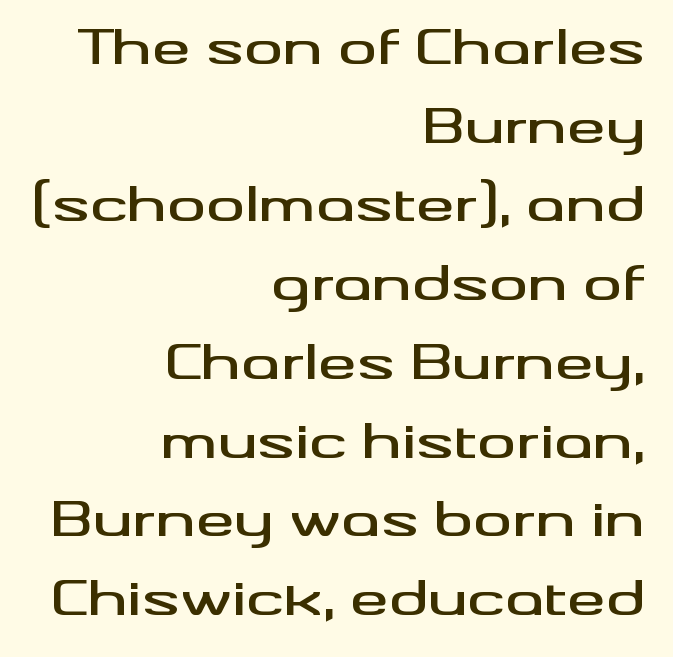
The passage shown stacks its lines at a standard gap. The passage shown is typeset with a sans-serif family. Just letters on the line, the space beneath them empty. What stands out about the letter spacing? Nothing — it is the standard amount. Every character sits straight up, as roman type does. Typeset ragged left — the right edge is the straight one.
